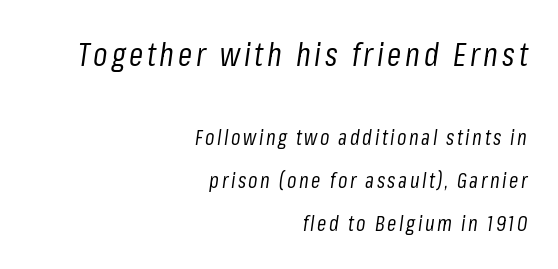
Q: Is the text bold? A: No.
Q: Is the text italic (slanted)? A: Yes, it leans right by about 8 degrees.
Q: Is the text underlined? A: No.
Q: How is the paragraph aligned? A: Right-aligned.
Q: Is the spacing between lines tight, normal or loose? A: Loose.
Q: Which block of text is set in a larger size, the first (top) or the second (bottom)? A: The first (top) one.
Q: Width (condensed, normal, or wide)? A: Condensed.
Q: Stroke contrast? A: Low.
Q: x-height? A: Medium.
Q: Monospaced? A: No.
